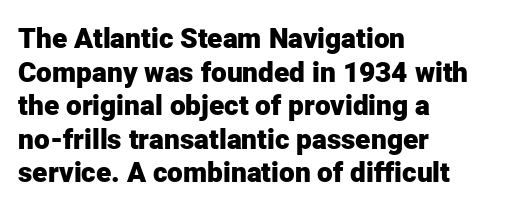
The image shows 28 px heavy sans-serif type, upright; set left-aligned, line spacing 1.2x, normal letter spacing, not underlined; low stroke contrast and a medium x-height.
